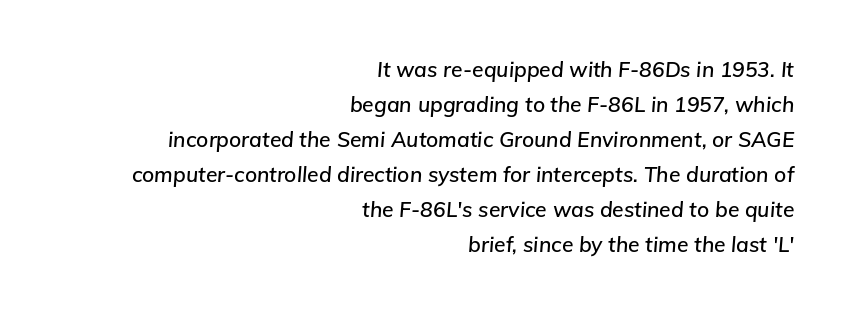
{"italic": "yes", "lean": "right", "slant_degrees": 5, "underline": "no", "align": "right", "line_spacing": "normal", "line_spacing_ratio": 1.67, "letter_spacing": "normal", "letter_spacing_em": 0.0, "glyph_px": 21}
